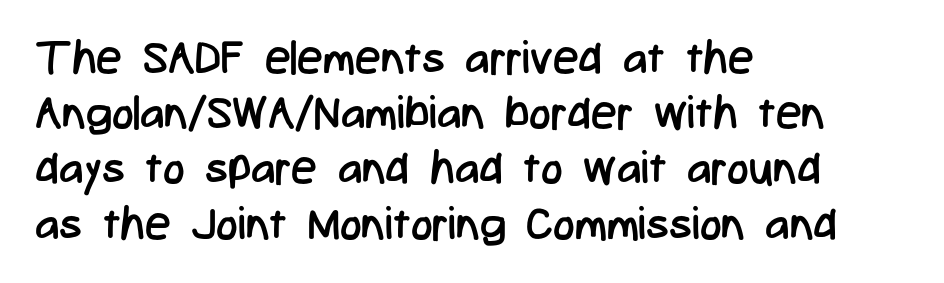
The image shows 46 px regular-weight, condensed sans-serif type, upright; set left-aligned, line spacing 1.2x, normal letter spacing, not underlined; low stroke contrast and a medium x-height.
